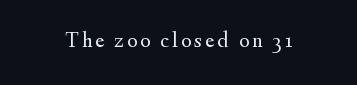
{"italic": "no", "bold": "no", "underline": "no", "glyph_px": 22}
